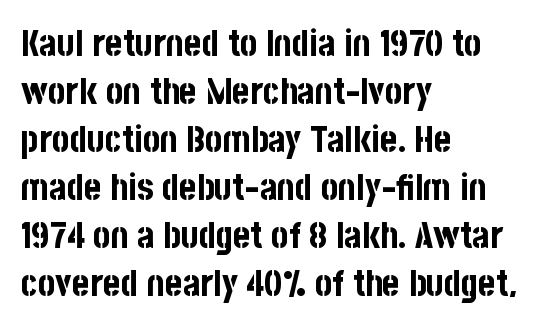
The image shows 37 px bold, condensed sans-serif type, upright; set left-aligned, normal line spacing (1.3x), normal letter spacing, not underlined; low stroke contrast and a large x-height.
